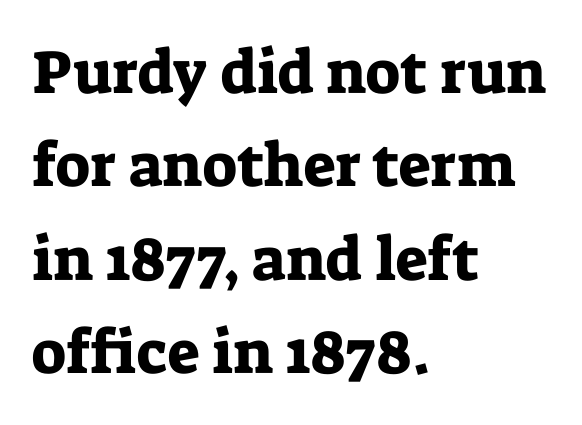
The image shows 61 px serif type, upright; set left-aligned, normal line spacing (1.53x), normal letter spacing, not underlined; low stroke contrast and a medium x-height.
